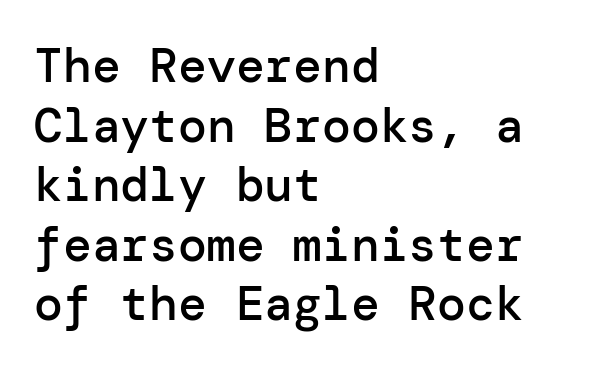
Q: Is the text bold? A: Semi-bold.
Q: Is the text italic (slanted)? A: No, it is upright.
Q: Is the typeface a serif or a sans-serif typeface? A: Sans-serif.
Q: Is the text underlined? A: No.
Q: How is the paragraph aligned? A: Left-aligned.
Q: Is the spacing between letters normal or unusually wide? A: Normal.
Q: Width (condensed, normal, or wide)? A: Normal.
Q: Stroke contrast? A: Low.
Q: x-height? A: Medium.
